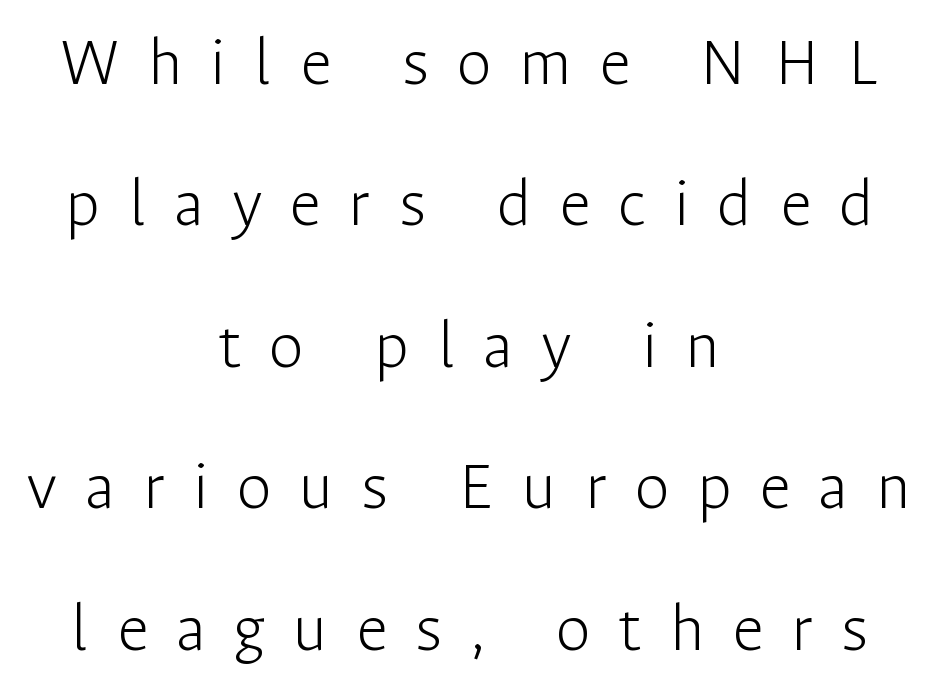
The image shows 70 px light sans-serif type, upright; set centered, loose line spacing (2.02x), unusually wide letter spacing (+0.4 em), not underlined; low stroke contrast and a medium x-height.
